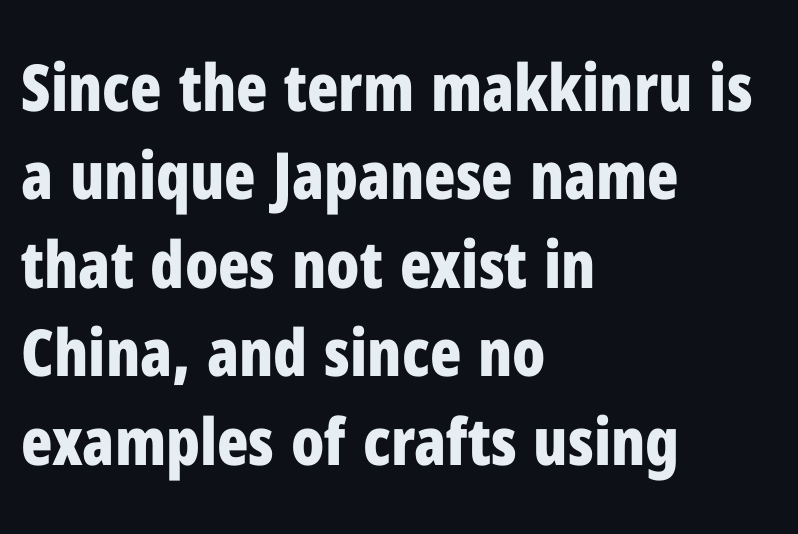
Q: Is the text bold? A: Yes.
Q: Is the text italic (slanted)? A: No, it is upright.
Q: Is the typeface a serif or a sans-serif typeface? A: Sans-serif.
Q: Is the text underlined? A: No.
Q: How is the paragraph aligned? A: Left-aligned.
Q: Is the spacing between letters normal or unusually wide? A: Normal.
Q: Is the spacing between lines tight, normal or loose? A: Normal.
Q: Width (condensed, normal, or wide)? A: Condensed.
Q: Stroke contrast? A: Low.
Q: x-height? A: Medium.
Q: Monospaced? A: No.
